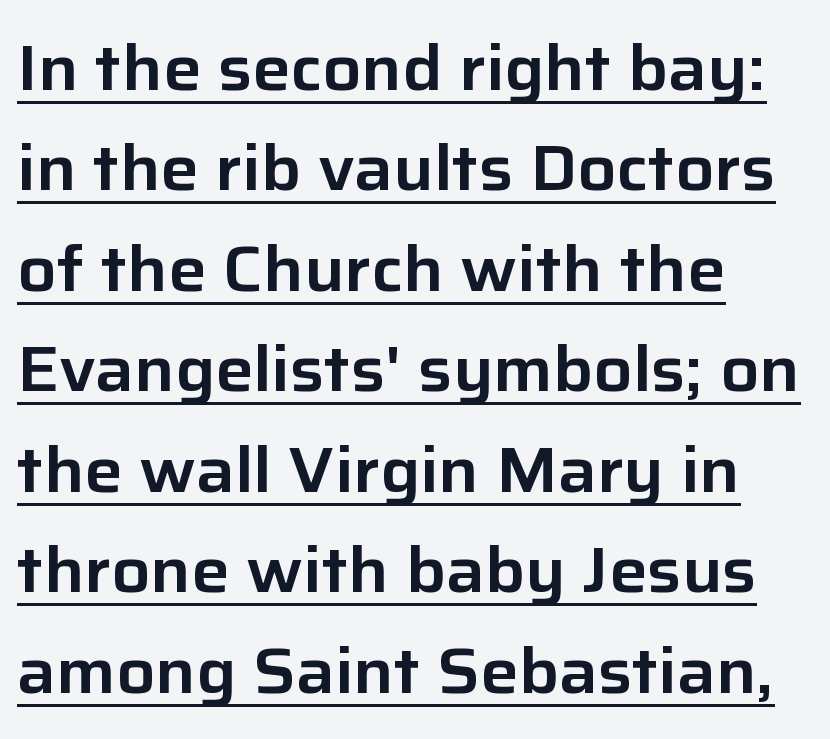
{"serif": "no", "italic": "no", "width": "normal", "stroke_contrast": "low", "x_height": "medium", "monospaced": "no", "underline": "yes", "align": "left", "line_spacing": "normal", "line_spacing_ratio": 1.57, "letter_spacing": "normal", "letter_spacing_em": 0.0, "glyph_px": 64}
